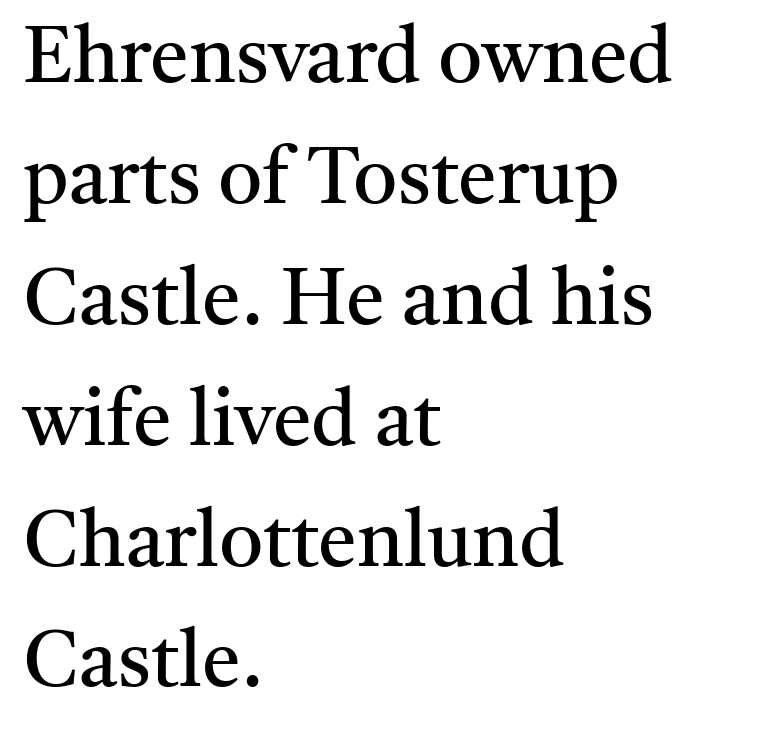
{"serif": "yes", "italic": "no", "bold": "no", "weight": "regular", "width": "normal", "stroke_contrast": "medium", "x_height": "medium", "monospaced": "no", "underline": "no", "align": "left", "line_spacing": "normal", "line_spacing_ratio": 1.55, "letter_spacing": "normal", "letter_spacing_em": 0.0, "glyph_px": 78}
